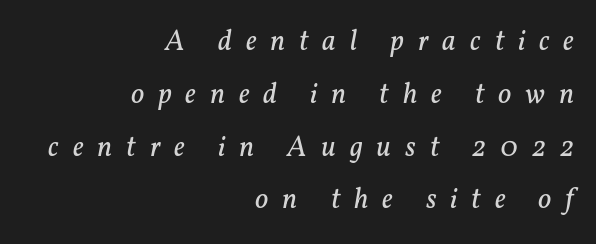
{"serif": "yes", "italic": "yes", "lean": "right", "slant_degrees": 11, "bold": "no", "weight": "regular", "width": "normal", "stroke_contrast": "low", "x_height": "medium", "monospaced": "no", "underline": "no", "align": "right", "line_spacing_ratio": 1.82, "letter_spacing": "wide", "letter_spacing_em": 0.48, "glyph_px": 29}
